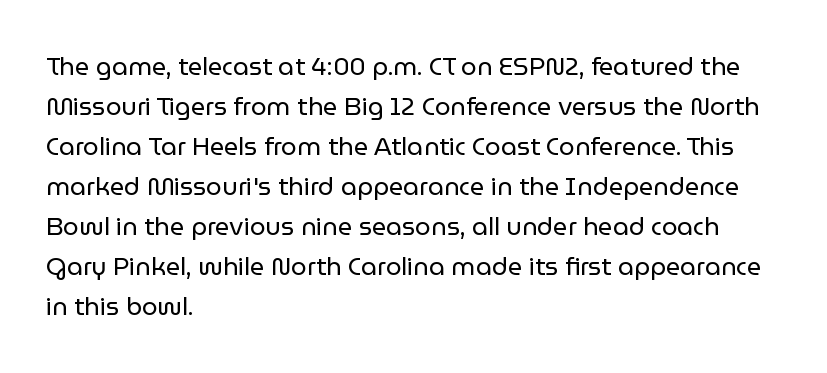
The image shows 25 px text type, upright; set left-aligned, normal line spacing (1.6x), normal letter spacing, not underlined.
